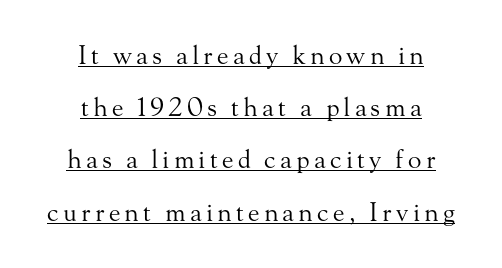
{"italic": "no", "bold": "no", "underline": "yes", "align": "center", "line_spacing": "loose", "line_spacing_ratio": 2.09, "glyph_px": 25}
